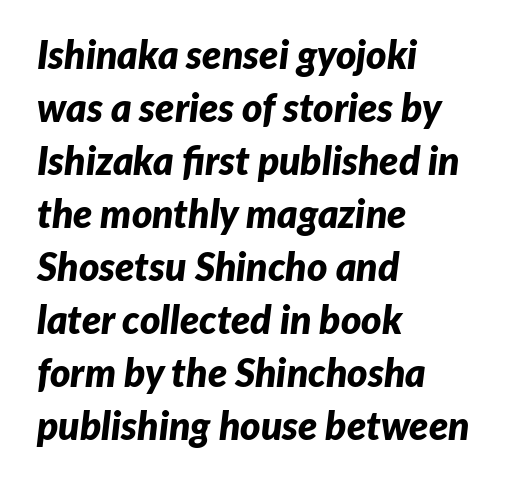
Looking at the ascenders, they clearly lean. The vertical gap from one line to the next is medium. Compared with an ordinary text face, these strokes are far heavier — a full bold. The face used here is proportionally spaced, like ordinary book or web type.
